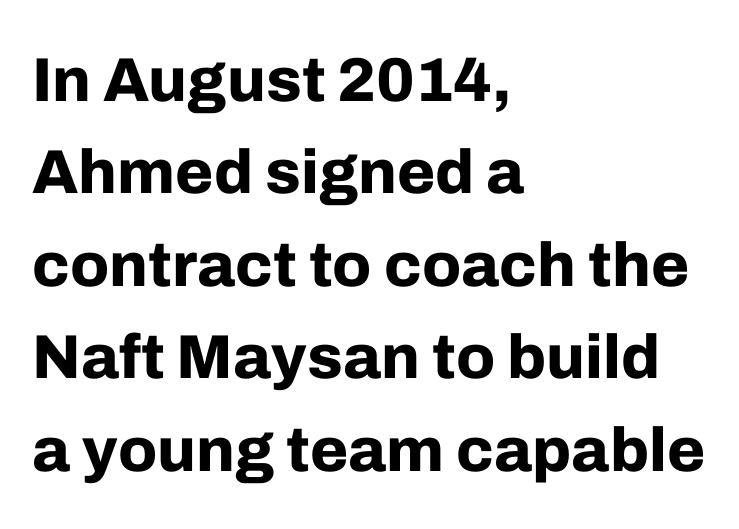
The image shows 62 px bold sans-serif type, upright; set left-aligned, normal line spacing (1.49x), normal letter spacing, not underlined; low stroke contrast and a medium x-height.
